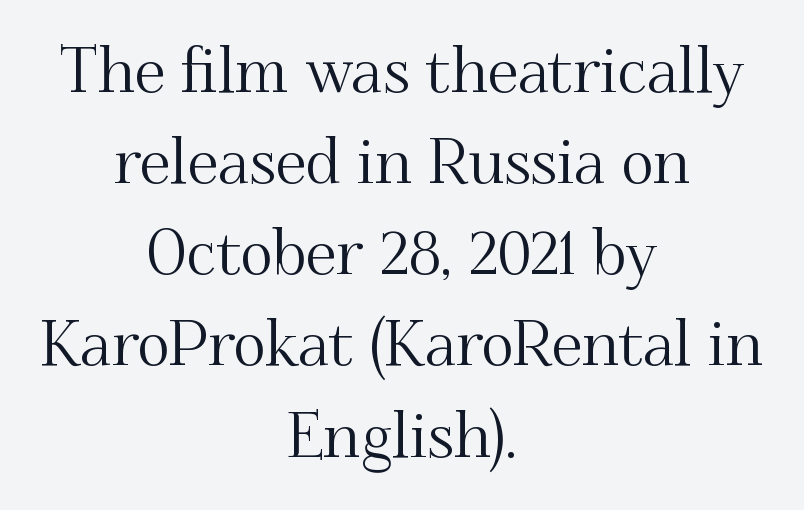
Q: Is the text italic (slanted)? A: No, it is upright.
Q: Is the typeface a serif or a sans-serif typeface? A: Serif.
Q: Is the text underlined? A: No.
Q: How is the paragraph aligned? A: Centered.
Q: Is the spacing between letters normal or unusually wide? A: Normal.
Q: Is the spacing between lines tight, normal or loose? A: Normal.
Q: Width (condensed, normal, or wide)? A: Normal.
Q: Stroke contrast? A: Medium.
Q: x-height? A: Small.
Q: Monospaced? A: No.
